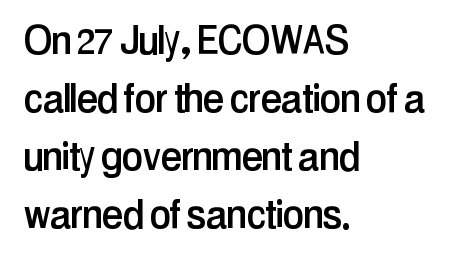
The image shows 48 px condensed sans-serif type, upright; set left-aligned, line spacing 1.21x, normal letter spacing, not underlined; low stroke contrast and a medium x-height.
